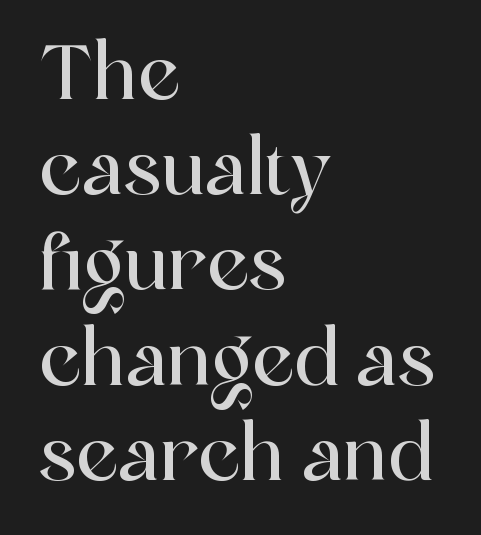
You can tell it's not italic because the verticals are truly vertical. Tracking value appears to be zero — textbook default spacing. This sample is left-justified, so line endings fall wherever the words run out. The block of text has a typical density, with ordinary space between rows. Yep, those are serifs on the letters. Has an underline been added? It has not.
